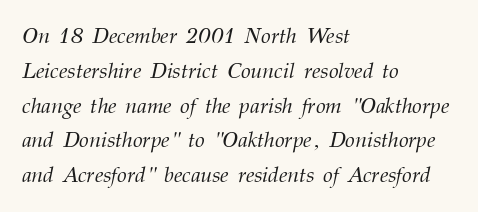
Italic? Definitely — the glyphs are oblique. Summary of weight: not heavy and not bold. Any mark beneath the type? The region is blank. Short and long lines alike share a common starting point at left.
